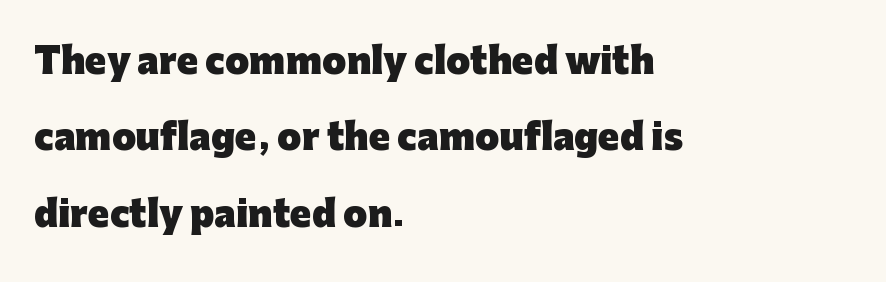
The image shows 35 px heavy sans-serif type, upright; set left-aligned, loose line spacing (2.18x), normal letter spacing, not underlined; low stroke contrast and a medium x-height.
